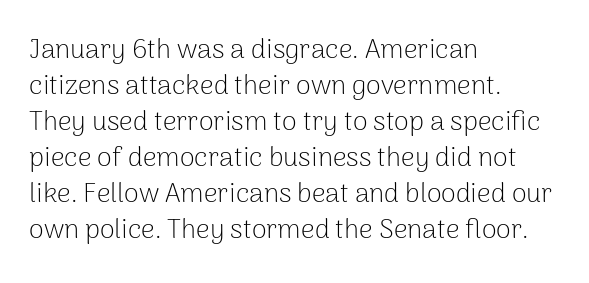
{"italic": "no", "bold": "no", "underline": "no", "align": "left", "line_spacing": "normal", "line_spacing_ratio": 1.33, "letter_spacing": "normal", "letter_spacing_em": 0.0, "glyph_px": 27}
